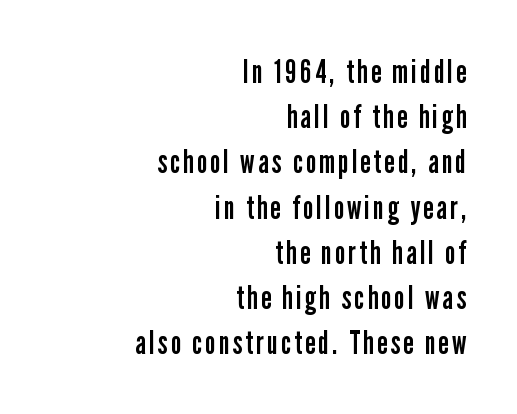
Reading down the block, your eye finds every line finishing at a fixed right position. Check under the words: just untouched page. Characters remain perfectly vertical along every line. Notice how descenders clear the ascenders below comfortably — that's standard leading.
